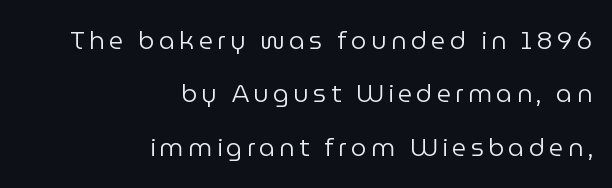
Q: Is the text bold? A: No.
Q: Is the text italic (slanted)? A: No, it is upright.
Q: Is the text underlined? A: No.
Q: How is the paragraph aligned? A: Right-aligned.
Q: Is the spacing between lines tight, normal or loose? A: Loose.
